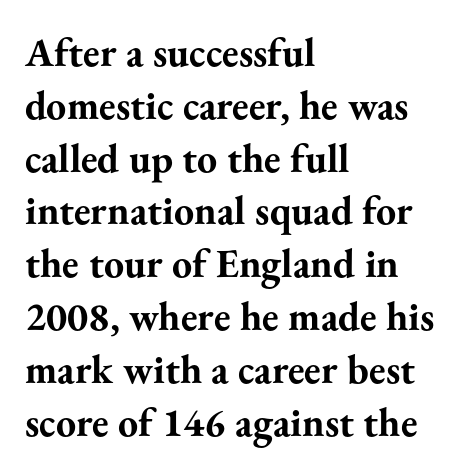
{"serif": "yes", "italic": "no", "bold": "yes", "weight": "bold", "width": "normal", "stroke_contrast": "medium", "x_height": "small", "monospaced": "no", "underline": "no", "align": "left", "line_spacing": "normal", "line_spacing_ratio": 1.32, "letter_spacing": "normal", "letter_spacing_em": 0.0, "glyph_px": 40}
